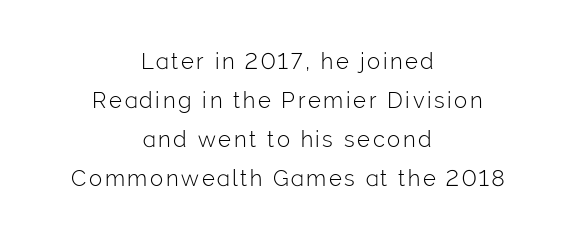
{"italic": "no", "bold": "no", "underline": "no", "align": "center", "line_spacing_ratio": 1.78, "glyph_px": 22}
